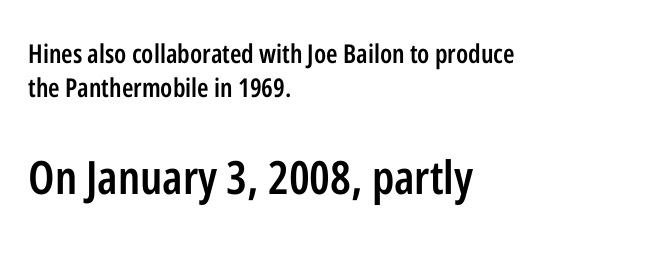
The image shows 46 px semibold, condensed sans-serif type, upright; set left-aligned, normal line spacing (1.31x), normal letter spacing, not underlined; the second (bottom) block is 1.77x larger; low stroke contrast and a medium x-height.
